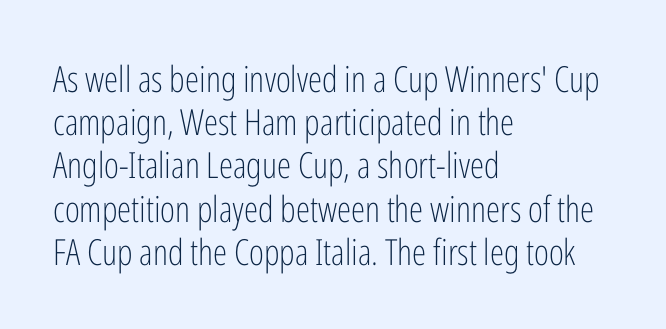
The image shows 36 px light, condensed sans-serif type, upright; set left-aligned, line spacing 1.2x, normal letter spacing, not underlined; low stroke contrast and a medium x-height.
